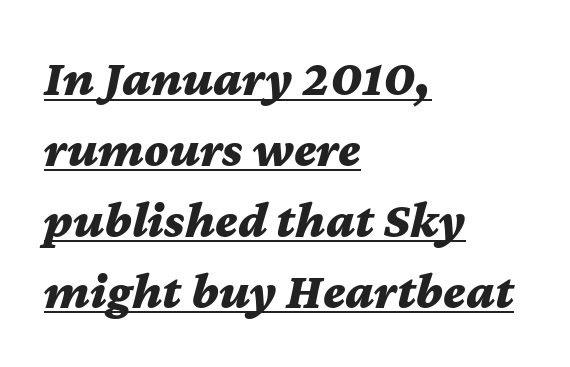
The image shows 51 px bold, wide type, italic (leaning right); set left-aligned, normal line spacing (1.39x), normal letter spacing, underlined; medium stroke contrast and a medium x-height.
